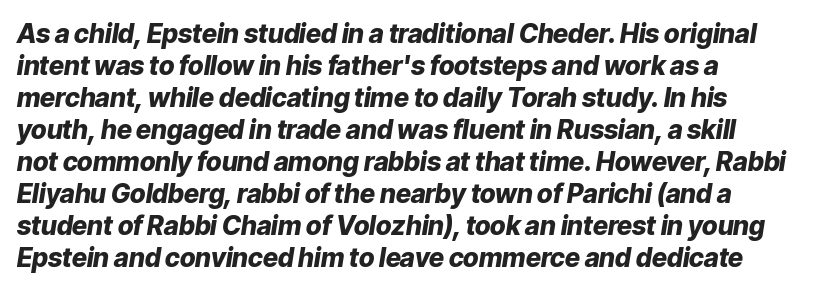
Between one letter and the next there's only the usual sliver of space. Layout note: lines flush left. Does the weight exceed regular? Yes, all the way to bold. The words here are not underlined.
